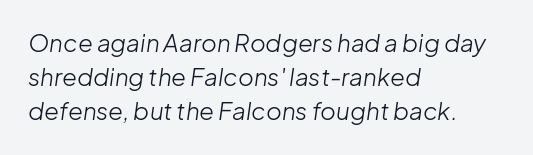
Q: Is the text bold? A: No.
Q: Is the text italic (slanted)? A: Yes, it leans right by about 8 degrees.
Q: Is the text underlined? A: No.
Q: How is the paragraph aligned? A: Left-aligned.
Q: Is the spacing between letters normal or unusually wide? A: Normal.
Q: Is the spacing between lines tight, normal or loose? A: Normal.
